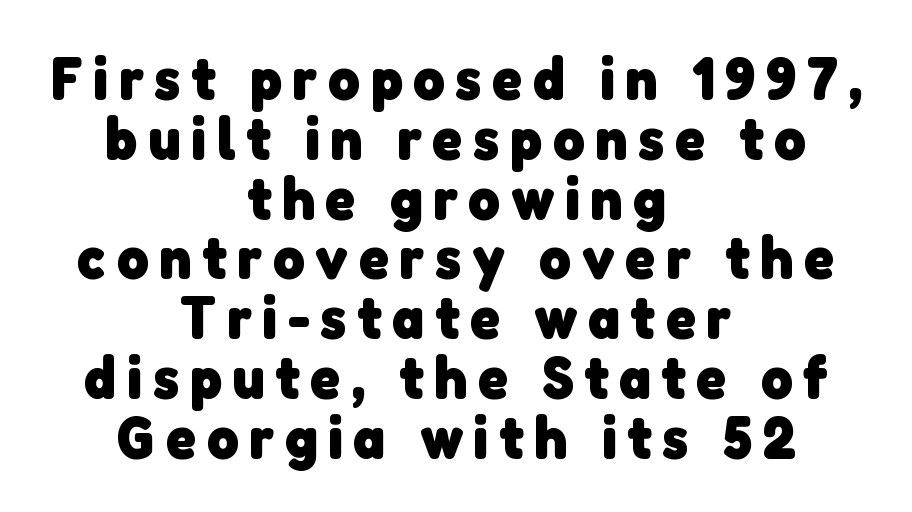
{"serif": "no", "bold": "yes", "weight": "heavy", "width": "normal", "stroke_contrast": "low", "x_height": "medium", "monospaced": "no", "underline": "no", "align": "center", "line_spacing": "tight", "line_spacing_ratio": 0.98, "glyph_px": 61}
